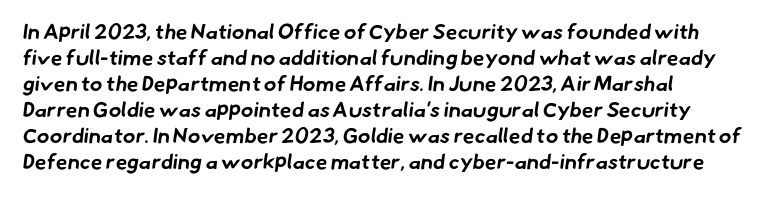
Q: Is the text bold? A: Yes.
Q: Is the text underlined? A: No.
Q: How is the paragraph aligned? A: Left-aligned.
Q: Is the spacing between letters normal or unusually wide? A: Normal.
